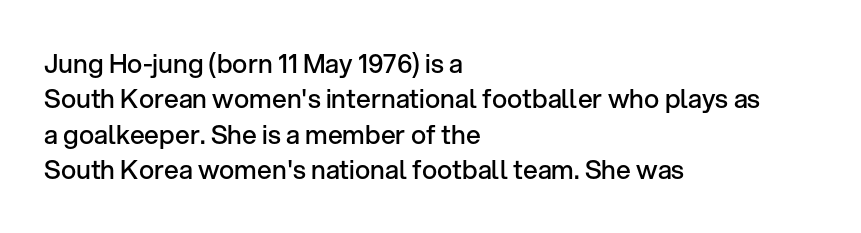
{"italic": "no", "bold": "semi", "underline": "no", "align": "left", "line_spacing": "normal", "line_spacing_ratio": 1.36, "letter_spacing": "normal", "letter_spacing_em": 0.0, "glyph_px": 26}
